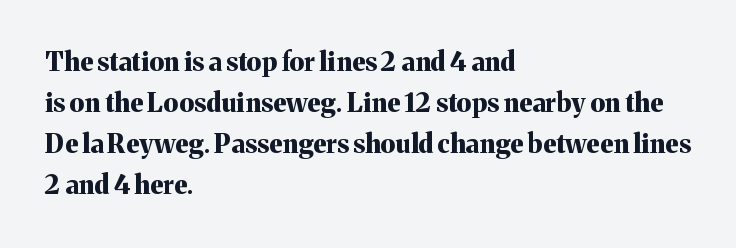
Q: Is the text bold? A: Yes.
Q: Is the text italic (slanted)? A: No, it is upright.
Q: Is the text underlined? A: No.
Q: How is the paragraph aligned? A: Left-aligned.
Q: Is the spacing between letters normal or unusually wide? A: Normal.
Q: Is the spacing between lines tight, normal or loose? A: Normal.
